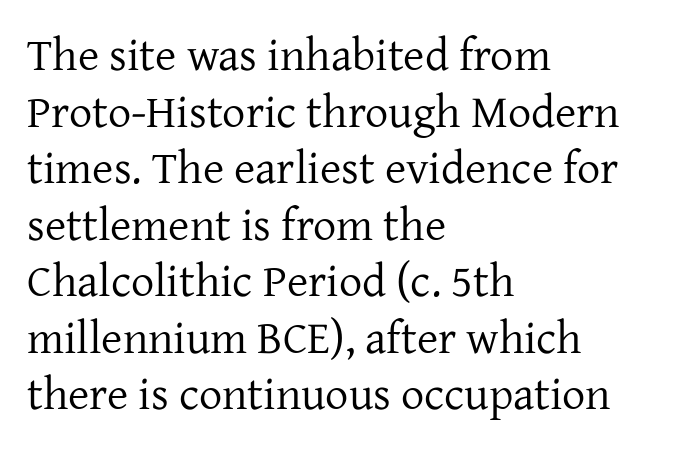
{"serif": "yes", "italic": "no", "bold": "no", "weight": "regular", "width": "normal", "stroke_contrast": "low", "x_height": "medium", "monospaced": "no", "underline": "no", "align": "left", "line_spacing_ratio": 1.23, "letter_spacing": "normal", "letter_spacing_em": 0.0, "glyph_px": 46}
